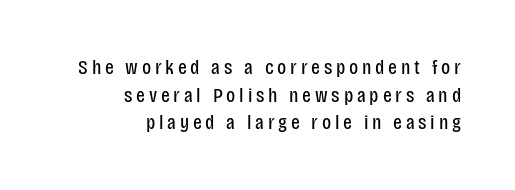
The image shows 21 px text type, upright; set right-aligned, normal line spacing (1.31x), not underlined.
